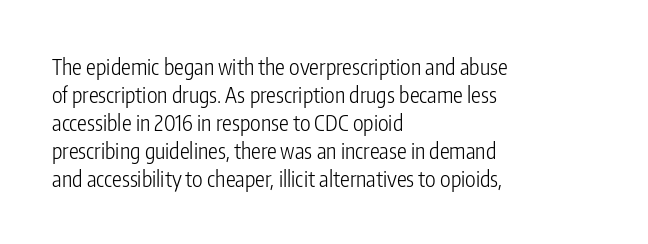
{"italic": "no", "bold": "no", "underline": "no", "align": "left", "line_spacing": "normal", "line_spacing_ratio": 1.27, "letter_spacing": "normal", "letter_spacing_em": 0.0, "glyph_px": 22}
